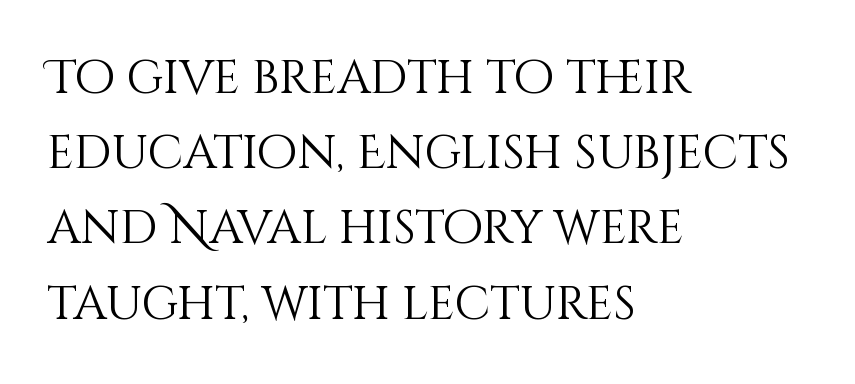
Q: Is the text bold? A: No.
Q: Is the text italic (slanted)? A: No, it is upright.
Q: Is the text underlined? A: No.
Q: How is the paragraph aligned? A: Left-aligned.
Q: Is the spacing between letters normal or unusually wide? A: Normal.
Q: Is the spacing between lines tight, normal or loose? A: Normal.
Q: Width (condensed, normal, or wide)? A: Normal.
Q: Stroke contrast? A: Medium.
Q: x-height? A: Large.
Q: Monospaced? A: No.
